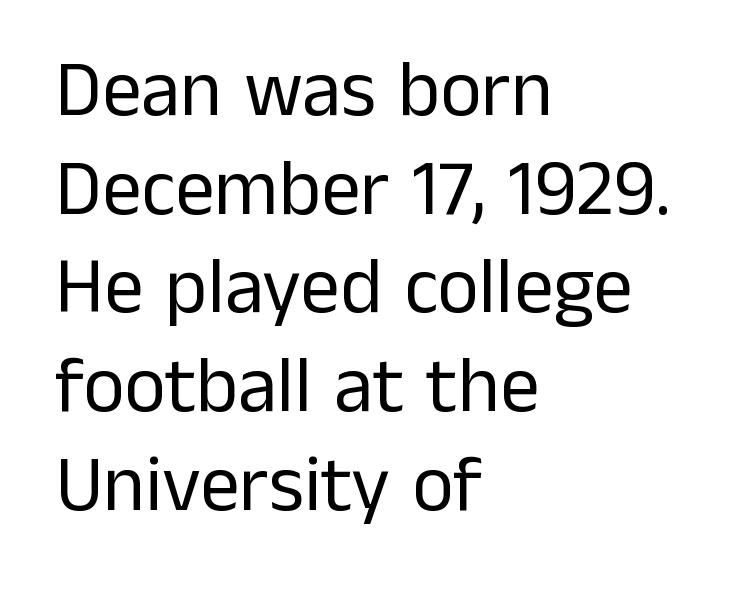
{"serif": "no", "italic": "no", "bold": "no", "weight": "regular", "width": "normal", "stroke_contrast": "low", "x_height": "medium", "monospaced": "no", "underline": "no", "align": "left", "line_spacing": "normal", "line_spacing_ratio": 1.25, "letter_spacing": "normal", "letter_spacing_em": 0.0, "glyph_px": 79}
